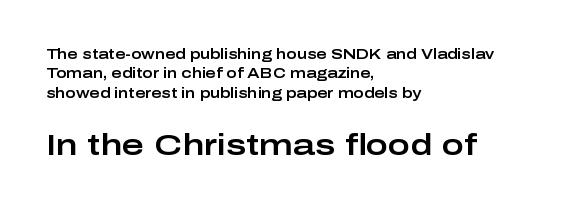
{"serif": "no", "italic": "no", "width": "wide", "stroke_contrast": "low", "x_height": "medium", "monospaced": "no", "underline": "no", "align": "left", "line_spacing": "normal", "line_spacing_ratio": 1.38, "letter_spacing": "normal", "letter_spacing_em": 0.0, "larger_block": "second", "size_ratio": 2.14, "glyph_px": 30}
